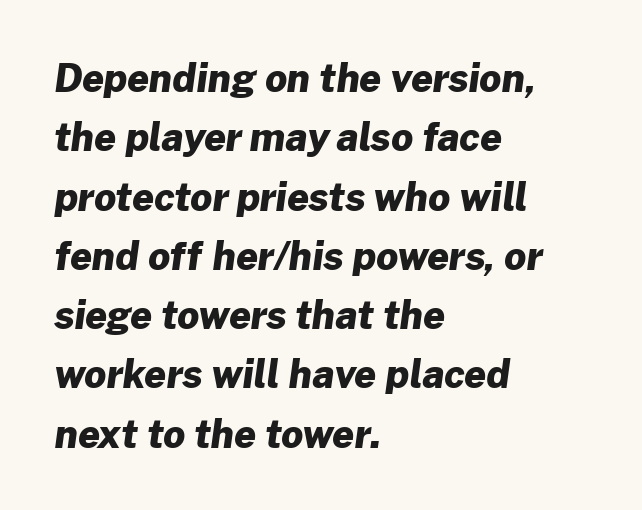
{"serif": "no", "bold": "yes", "weight": "heavy", "width": "normal", "stroke_contrast": "low", "x_height": "medium", "monospaced": "no", "underline": "no", "align": "left", "line_spacing": "normal", "line_spacing_ratio": 1.56, "letter_spacing": "normal", "letter_spacing_em": 0.0, "glyph_px": 38}
